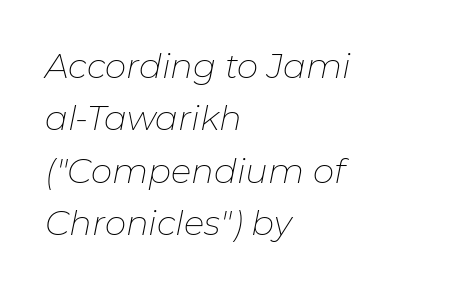
{"italic": "yes", "lean": "right", "slant_degrees": 11, "bold": "no", "weight": "thin", "width": "normal", "stroke_contrast": "low", "x_height": "medium", "monospaced": "no", "underline": "no", "align": "left", "line_spacing": "normal", "line_spacing_ratio": 1.54, "letter_spacing": "normal", "letter_spacing_em": 0.0, "glyph_px": 34}
